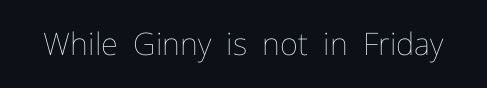
The image shows 31 px thin type, upright; set normal letter spacing, not underlined; low stroke contrast and a medium x-height.
